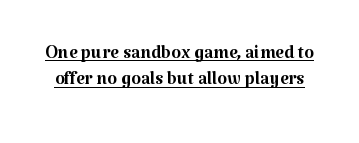
If you measured baseline to baseline, you'd find a short distance. Quick note: not italic, upright. These characters rest on top of a visible drawn line. Is the type heavy? It reads as light-to-regular instead. Tracking value appears to be zero — textbook default spacing.
